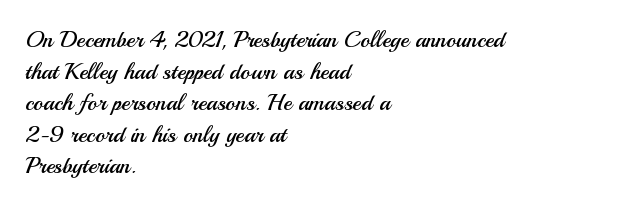
Q: Is the text bold? A: No.
Q: Is the text italic (slanted)? A: Yes.
Q: Is the text underlined? A: No.
Q: How is the paragraph aligned? A: Left-aligned.
Q: Is the spacing between letters normal or unusually wide? A: Normal.
Q: Is the spacing between lines tight, normal or loose? A: Normal.
